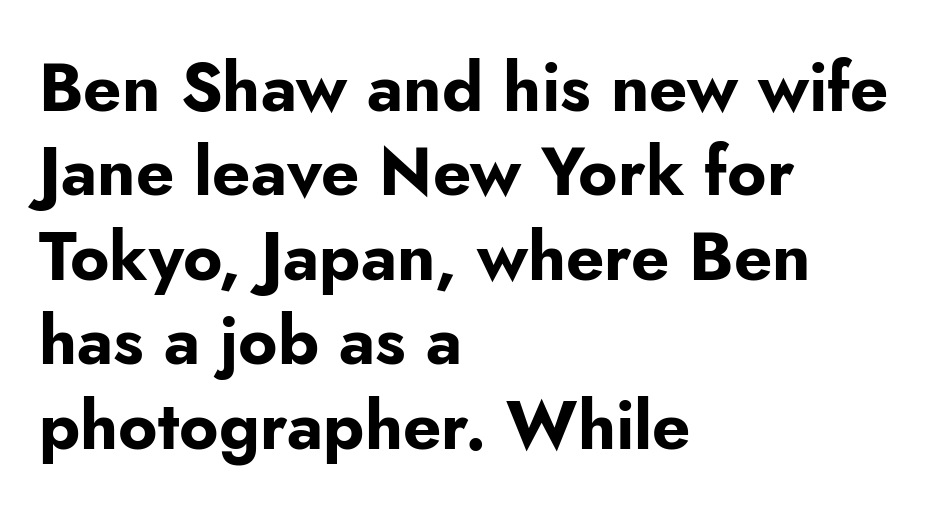
Q: Is the text bold? A: Yes.
Q: Is the text italic (slanted)? A: No, it is upright.
Q: Is the typeface a serif or a sans-serif typeface? A: Sans-serif.
Q: Is the text underlined? A: No.
Q: How is the paragraph aligned? A: Left-aligned.
Q: Is the spacing between letters normal or unusually wide? A: Normal.
Q: Is the spacing between lines tight, normal or loose? A: Normal.
Q: Width (condensed, normal, or wide)? A: Normal.
Q: Stroke contrast? A: Low.
Q: x-height? A: Small.
Q: Monospaced? A: No.
